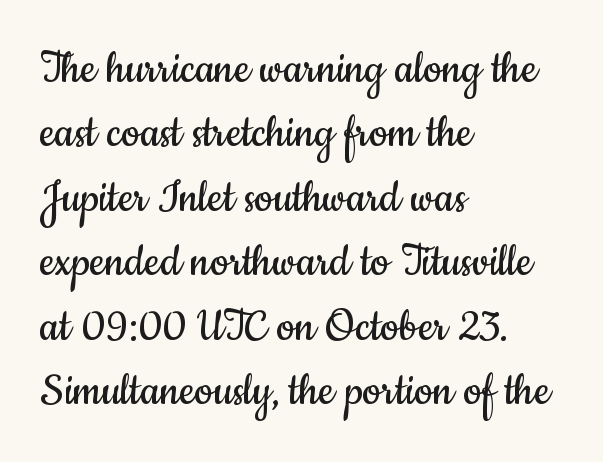
The image shows 52 px regular-weight, condensed sans-serif type; set left-aligned, line spacing 1.24x, normal letter spacing, not underlined; low stroke contrast and a small x-height.
